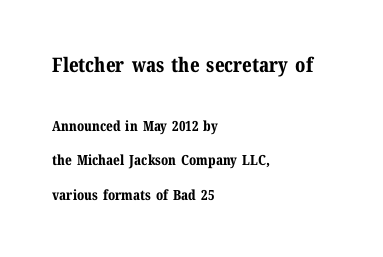
{"italic": "no", "bold": "yes", "underline": "no", "align": "left", "line_spacing": "loose", "line_spacing_ratio": 2.45, "letter_spacing": "normal", "letter_spacing_em": 0.0, "larger_block": "first", "size_ratio": 1.43, "glyph_px": 20}
